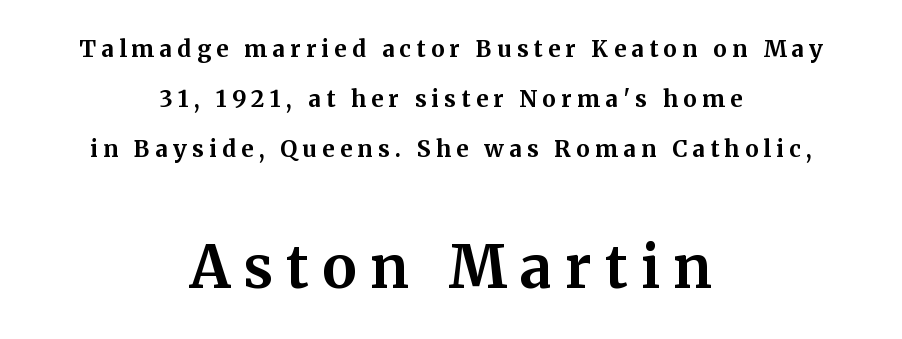
The image shows 58 px bold serif type, upright; set centered, loose line spacing (2.17x), unusually wide letter spacing (+0.23 em), not underlined; the second (bottom) block is 2.52x larger; medium stroke contrast and a medium x-height.
